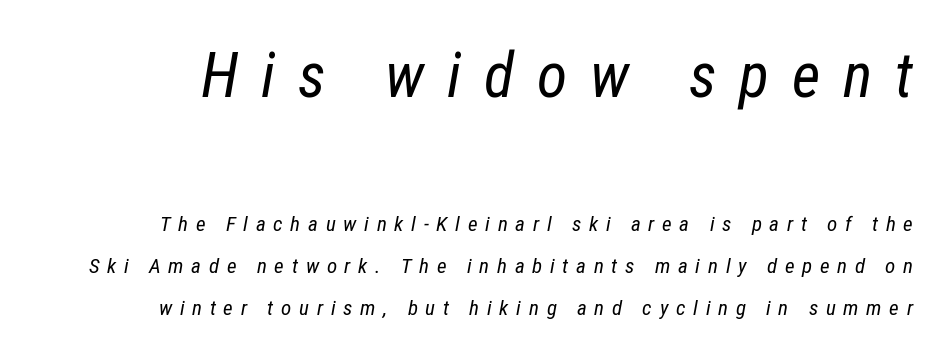
{"italic": "yes", "lean": "right", "slant_degrees": 12, "bold": "no", "weight": "regular", "width": "condensed", "stroke_contrast": "low", "x_height": "medium", "monospaced": "no", "underline": "no", "line_spacing": "loose", "line_spacing_ratio": 1.98, "letter_spacing": "wide", "letter_spacing_em": 0.37, "larger_block": "first", "size_ratio": 2.95, "glyph_px": 62}
